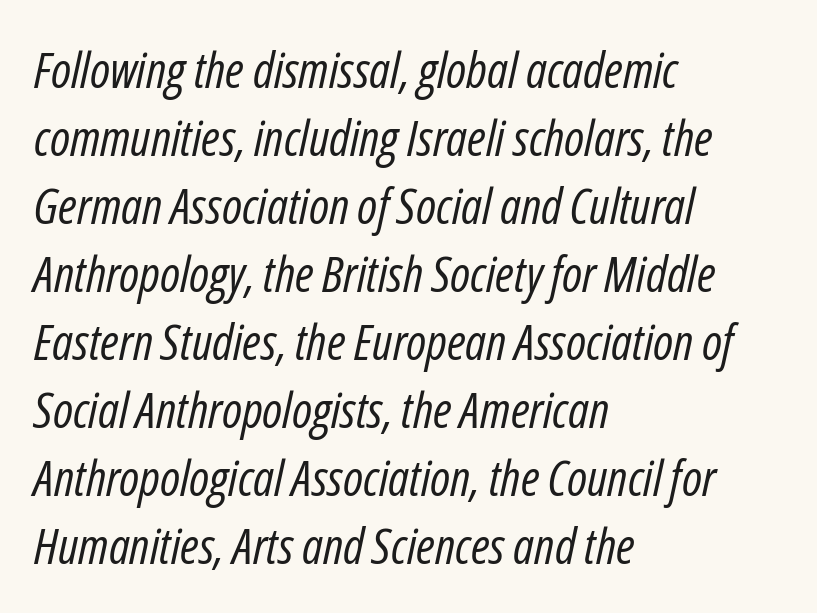
The image shows 50 px regular-weight, condensed type, italic (leaning right); set left-aligned, normal line spacing (1.36x), normal letter spacing, not underlined; low stroke contrast and a medium x-height.
